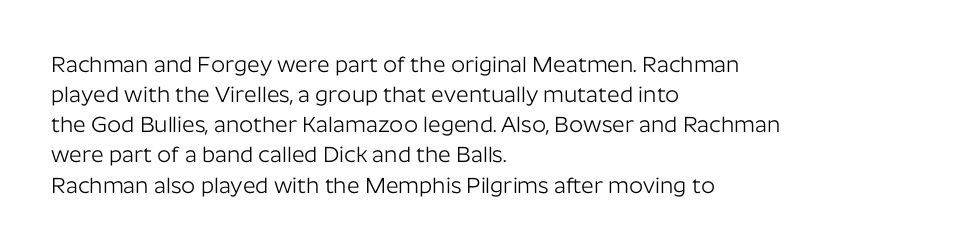
Q: Is the text bold? A: No.
Q: Is the text italic (slanted)? A: No, it is upright.
Q: Is the text underlined? A: No.
Q: How is the paragraph aligned? A: Left-aligned.
Q: Is the spacing between letters normal or unusually wide? A: Normal.
Q: Is the spacing between lines tight, normal or loose? A: Normal.
